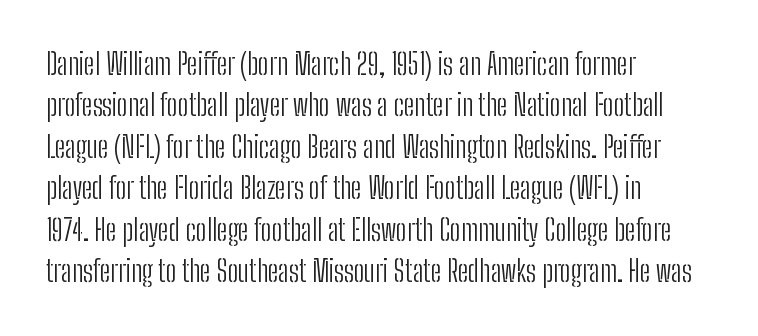
Looks like regular typesetting: each glyph gets only the width it needs. One glance says typical: line gaps are just what's usual. The paragraph has a hard left edge and a soft right edge. Posture: upright roman. Weight: regular or lighter.
